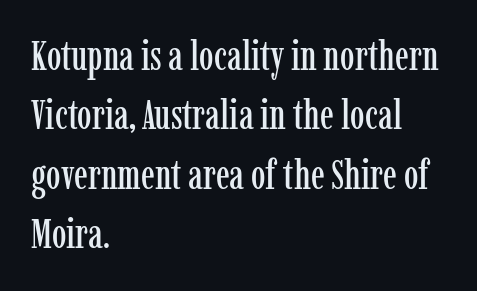
Q: Is the text italic (slanted)? A: No, it is upright.
Q: Is the typeface a serif or a sans-serif typeface? A: Serif.
Q: Is the text underlined? A: No.
Q: How is the paragraph aligned? A: Left-aligned.
Q: Is the spacing between letters normal or unusually wide? A: Normal.
Q: Is the spacing between lines tight, normal or loose? A: Normal.
Q: Width (condensed, normal, or wide)? A: Condensed.
Q: Stroke contrast? A: Low.
Q: x-height? A: Medium.
Q: Monospaced? A: No.
